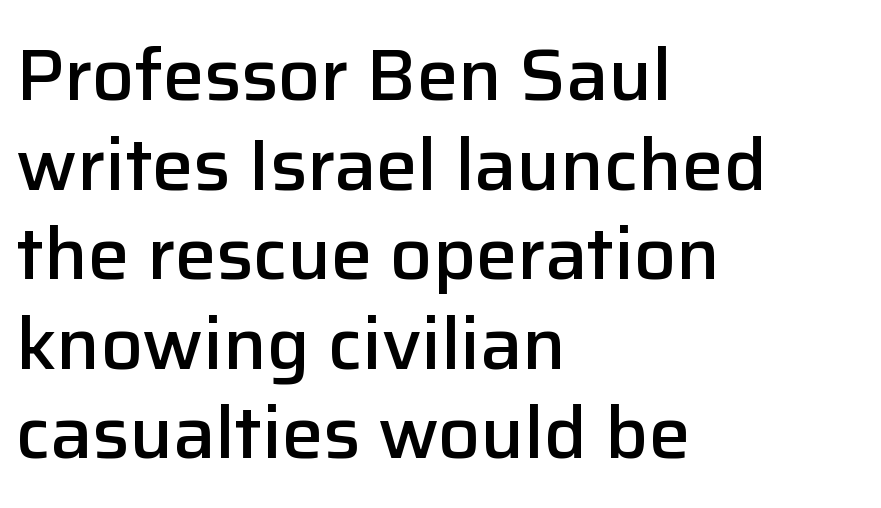
The passage is arranged the way most books set body copy — flush left. Nothing unusual about the tracking: characters are spaced as the font intends. The font is running at a semibold setting, under full bold. Bare-footed words on every line. The rendering uses natural spacing where letterforms have individual widths. Ordinary non-slanted type is in use.
